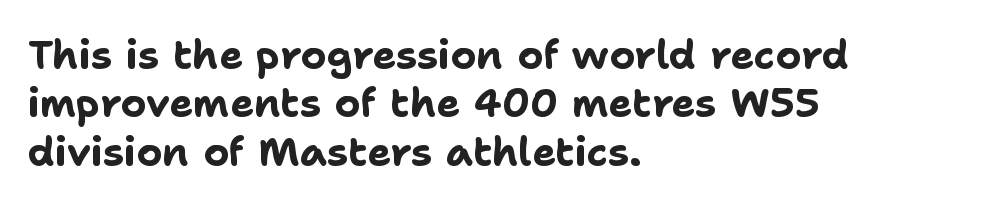
{"serif": "no", "italic": "no", "bold": "yes", "weight": "bold", "width": "normal", "stroke_contrast": "low", "x_height": "medium", "monospaced": "no", "underline": "no", "align": "left", "line_spacing_ratio": 1.21, "letter_spacing": "normal", "letter_spacing_em": 0.0, "glyph_px": 40}
